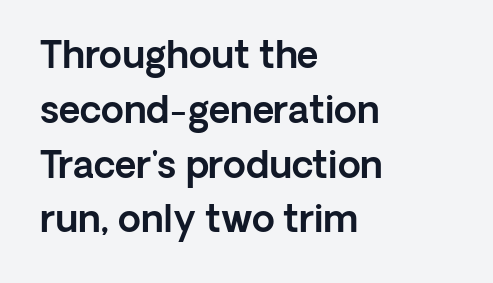
The vertical gap from one line to the next is medium. Underlining? Definitely not there. The designer went with a sans here, leaving each stem footless. Casual observation: everything's shoved over to the left.
